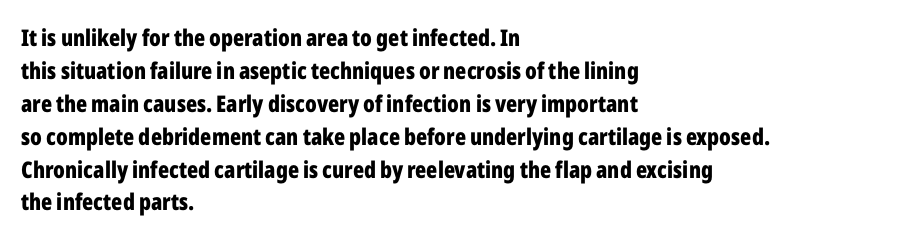
The gaps between neighbouring characters are ordinary and unremarkable. A dark, heavy texture on the line: the type is bold. Leftover space on each line is placed entirely after the last word. Reading down the column, the eye jumps a familiar distance to each next line. This is the regular roman posture of the typeface.
